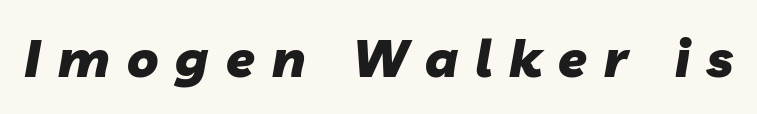
Q: Is the text bold? A: Yes.
Q: Is the text italic (slanted)? A: Yes, it leans right by about 10 degrees.
Q: Is the text underlined? A: No.
Q: Is the spacing between letters normal or unusually wide? A: Unusually wide.
Q: Width (condensed, normal, or wide)? A: Normal.
Q: Stroke contrast? A: Low.
Q: x-height? A: Medium.
Q: Monospaced? A: No.
